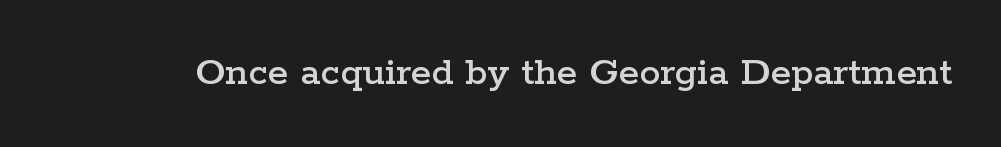
Q: Is the text italic (slanted)? A: No, it is upright.
Q: Is the typeface a serif or a sans-serif typeface? A: Serif.
Q: Is the text underlined? A: No.
Q: Is the spacing between letters normal or unusually wide? A: Normal.
Q: Width (condensed, normal, or wide)? A: Wide.
Q: Stroke contrast? A: Low.
Q: x-height? A: Medium.
Q: Monospaced? A: No.
